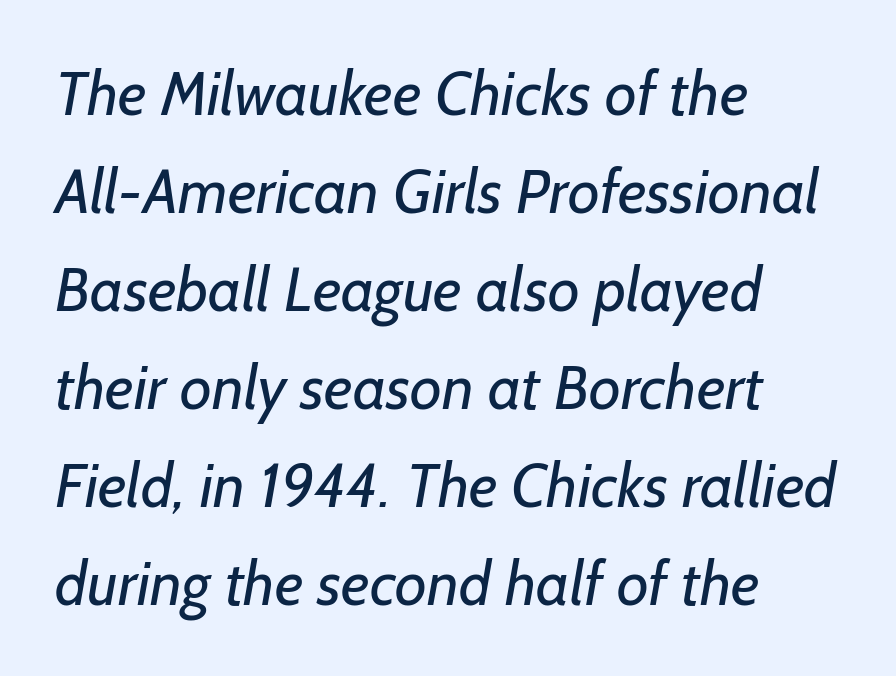
The image shows 62 px regular-weight sans-serif type; set left-aligned, normal line spacing (1.58x), normal letter spacing, not underlined; low stroke contrast and a medium x-height.
